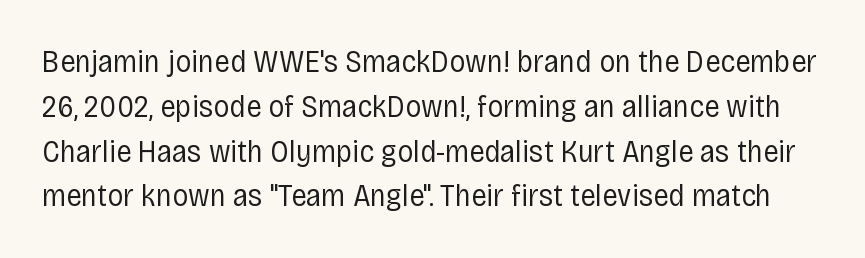
Q: Is the text bold? A: No.
Q: Is the text italic (slanted)? A: No, it is upright.
Q: Is the typeface a serif or a sans-serif typeface? A: Sans-serif.
Q: Is the text underlined? A: No.
Q: Is the spacing between letters normal or unusually wide? A: Normal.
Q: Is the spacing between lines tight, normal or loose? A: Normal.
Q: Width (condensed, normal, or wide)? A: Condensed.
Q: Stroke contrast? A: Low.
Q: x-height? A: Large.
Q: Monospaced? A: No.
